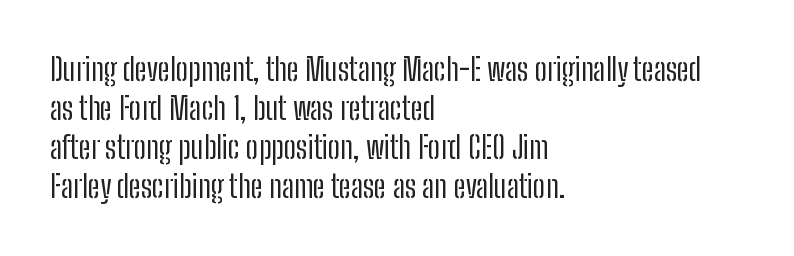
{"serif": "no", "italic": "no", "bold": "no", "weight": "regular", "width": "condensed", "stroke_contrast": "low", "x_height": "medium", "monospaced": "no", "underline": "no", "align": "left", "line_spacing": "normal", "line_spacing_ratio": 1.26, "letter_spacing": "normal", "letter_spacing_em": 0.0, "glyph_px": 31}
